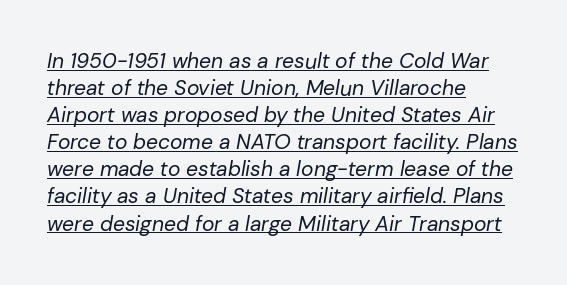
Q: Is the text bold? A: No.
Q: Is the text italic (slanted)? A: Yes, it leans right by about 10 degrees.
Q: Is the text underlined? A: Yes.
Q: How is the paragraph aligned? A: Left-aligned.
Q: Is the spacing between letters normal or unusually wide? A: Normal.
Q: Is the spacing between lines tight, normal or loose? A: Normal.
